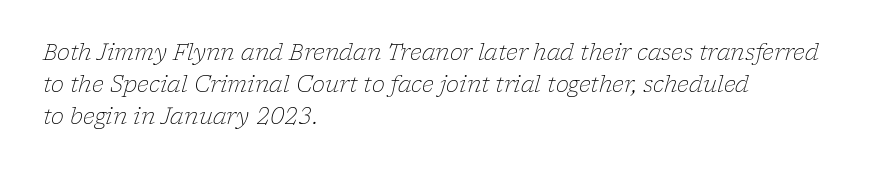
{"italic": "yes", "lean": "right", "slant_degrees": 17, "bold": "no", "underline": "no", "align": "left", "line_spacing": "normal", "line_spacing_ratio": 1.46, "letter_spacing": "normal", "letter_spacing_em": 0.0, "glyph_px": 22}
